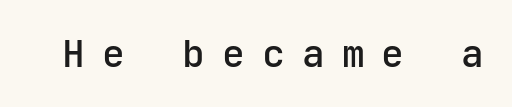
{"serif": "no", "italic": "no", "bold": "semi", "weight": "semibold", "width": "normal", "stroke_contrast": "low", "x_height": "medium", "underline": "no", "letter_spacing": "wide", "letter_spacing_em": 0.45, "glyph_px": 38}
